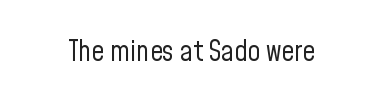
Q: Is the text bold? A: No.
Q: Is the text italic (slanted)? A: No, it is upright.
Q: Is the typeface a serif or a sans-serif typeface? A: Sans-serif.
Q: Is the text underlined? A: No.
Q: Is the spacing between letters normal or unusually wide? A: Normal.
Q: Width (condensed, normal, or wide)? A: Condensed.
Q: Stroke contrast? A: Low.
Q: x-height? A: Medium.
Q: Monospaced? A: No.
